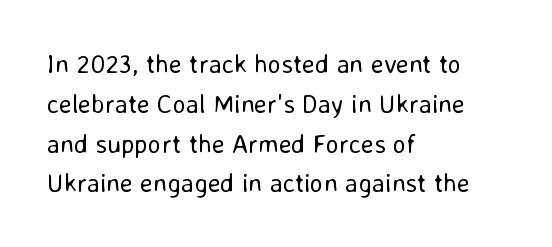
Nobody touched the tracking dial on this one. Line starts are locked; line ends wander. The block of text has a typical density, with ordinary space between rows. The glyphs are unaccompanied by any horizontal stroke below them. Notice how the stems are strictly vertical — no italics here. These glyphs show unthickened strokes, regular width or finer.
